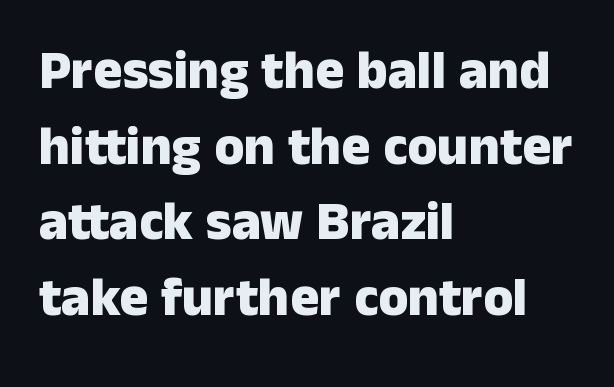
The image shows 54 px heavy sans-serif type, upright; set left-aligned, normal line spacing (1.4x), normal letter spacing, not underlined; low stroke contrast and a medium x-height.
